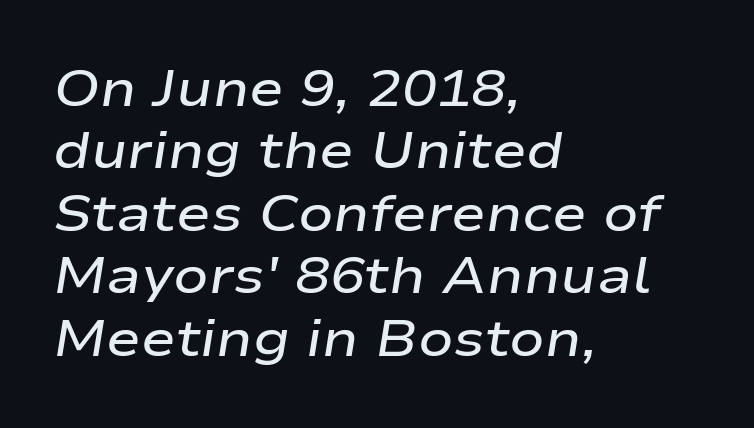
Q: Is the text bold? A: Semi-bold.
Q: Is the text italic (slanted)? A: Yes, it leans right by about 9 degrees.
Q: Is the text underlined? A: No.
Q: How is the paragraph aligned? A: Left-aligned.
Q: Is the spacing between letters normal or unusually wide? A: Normal.
Q: Width (condensed, normal, or wide)? A: Wide.
Q: Stroke contrast? A: Low.
Q: x-height? A: Medium.
Q: Monospaced? A: No.
